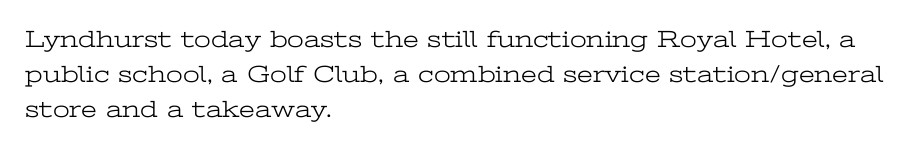
Q: Is the text bold? A: No.
Q: Is the text italic (slanted)? A: No, it is upright.
Q: Is the text underlined? A: No.
Q: How is the paragraph aligned? A: Left-aligned.
Q: Is the spacing between letters normal or unusually wide? A: Normal.
Q: Is the spacing between lines tight, normal or loose? A: Normal.
